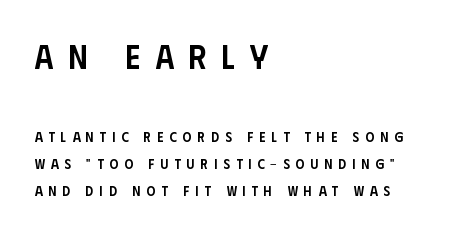
The image shows 34 px semibold, condensed sans-serif type, upright; set left-aligned, loose line spacing (1.94x), unusually wide letter spacing (+0.43 em), not underlined; the first (top) block is 2.43x larger; low stroke contrast and a large x-height.
